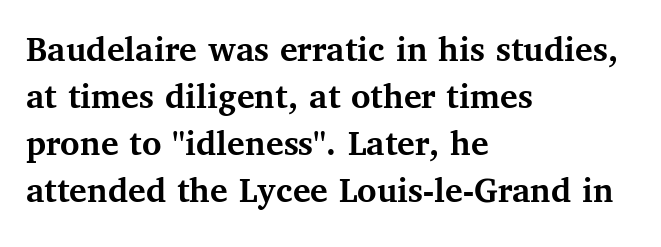
{"serif": "yes", "italic": "no", "bold": "yes", "weight": "semibold", "width": "normal", "stroke_contrast": "medium", "x_height": "medium", "monospaced": "no", "underline": "no", "align": "left", "line_spacing": "normal", "line_spacing_ratio": 1.27, "letter_spacing": "normal", "letter_spacing_em": 0.0, "glyph_px": 37}
